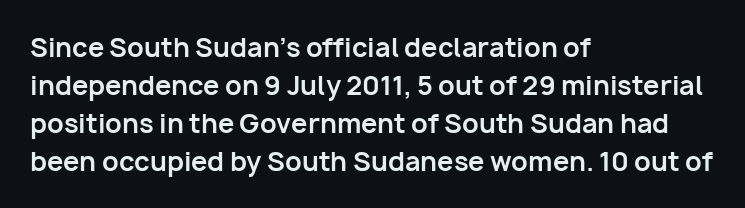
{"italic": "no", "bold": "yes", "underline": "no", "align": "left", "line_spacing": "normal", "line_spacing_ratio": 1.46, "letter_spacing": "normal", "letter_spacing_em": 0.0, "glyph_px": 26}
